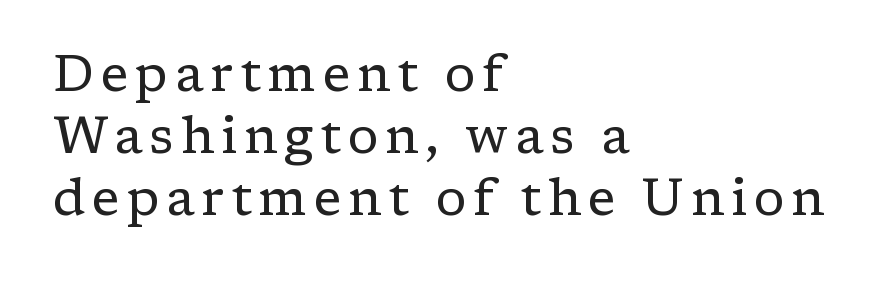
The image shows 51 px regular-weight serif type, upright; set left-aligned, line spacing 1.22x, not underlined; low stroke contrast and a medium x-height.
